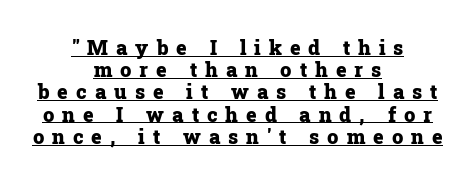
Q: Is the text bold? A: Yes.
Q: Is the text italic (slanted)? A: No, it is upright.
Q: Is the text underlined? A: Yes.
Q: How is the paragraph aligned? A: Centered.
Q: Is the spacing between letters normal or unusually wide? A: Unusually wide.
Q: Is the spacing between lines tight, normal or loose? A: Tight.
